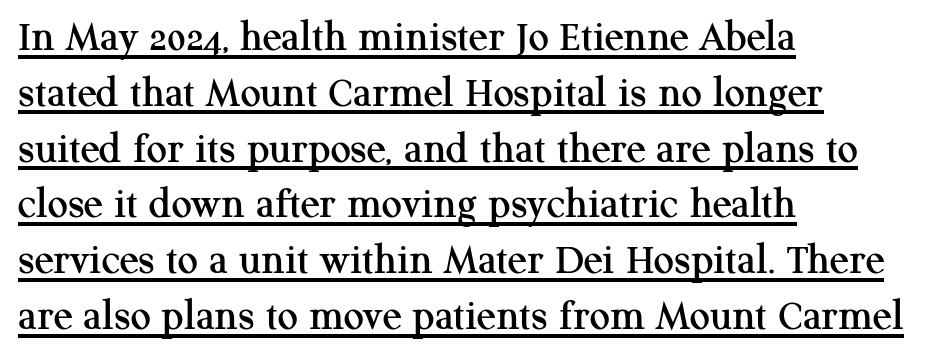
Q: Is the text italic (slanted)? A: No, it is upright.
Q: Is the typeface a serif or a sans-serif typeface? A: Serif.
Q: Is the text underlined? A: Yes.
Q: How is the paragraph aligned? A: Left-aligned.
Q: Is the spacing between letters normal or unusually wide? A: Normal.
Q: Width (condensed, normal, or wide)? A: Normal.
Q: Stroke contrast? A: Medium.
Q: x-height? A: Medium.
Q: Monospaced? A: No.
